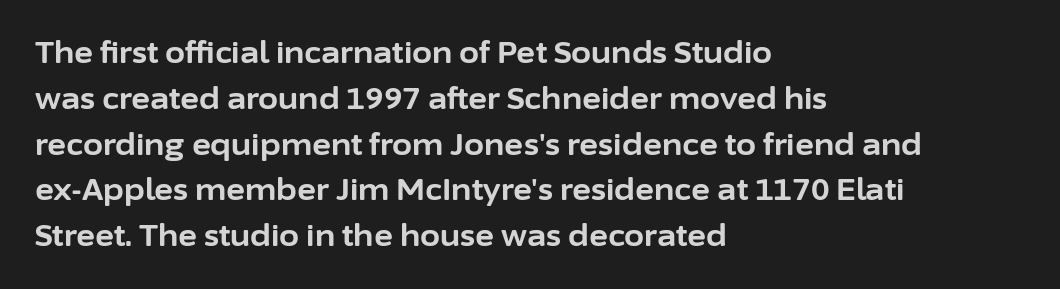
The image shows 29 px bold sans-serif type, upright; set left-aligned, normal line spacing (1.58x), normal letter spacing, not underlined; low stroke contrast and a medium x-height.
